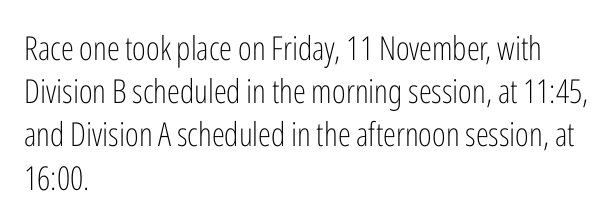
Q: Is the text bold? A: No.
Q: Is the text italic (slanted)? A: No, it is upright.
Q: Is the typeface a serif or a sans-serif typeface? A: Sans-serif.
Q: Is the text underlined? A: No.
Q: How is the paragraph aligned? A: Left-aligned.
Q: Is the spacing between letters normal or unusually wide? A: Normal.
Q: Is the spacing between lines tight, normal or loose? A: Normal.
Q: Width (condensed, normal, or wide)? A: Condensed.
Q: Stroke contrast? A: Low.
Q: x-height? A: Medium.
Q: Monospaced? A: No.
